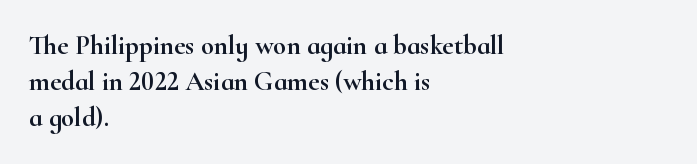
The image shows 27 px text type, upright; set left-aligned, normal line spacing (1.34x), normal letter spacing, not underlined.
